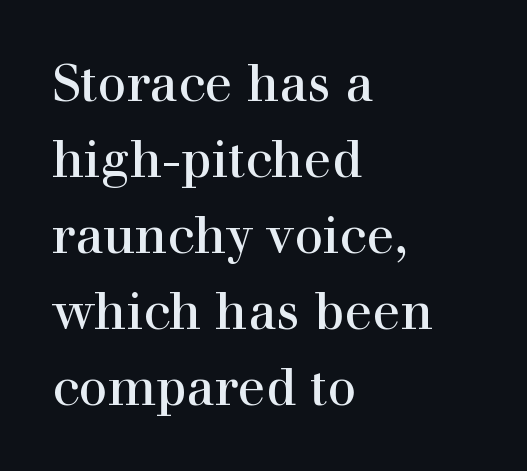
Each letter keeps its own natural width here, so spacing adapts to shape. The gaps between neighbouring characters are ordinary and unremarkable. Upright lettering throughout. No heavy texture on the line: the type isn't bold. Bare-footed words on every line. If you drew a ruler down the left edge, every line would touch it.
